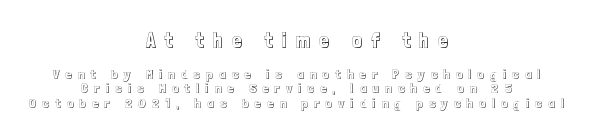
The image shows 21 px text type, upright; set centered, tight line spacing (1.02x), unusually wide letter spacing (+0.45 em), not underlined; the first (top) block is 1.5x larger.
